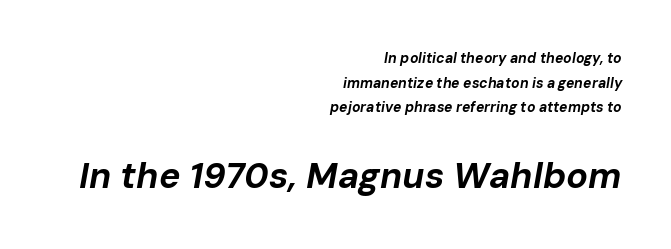
The passage shown leans; its letterforms are oblique. The face used here is rendered with its standard letterfit. You get the small type first, then a jump to larger type. Spacing verdict: proportional, widths tailored to each character.
